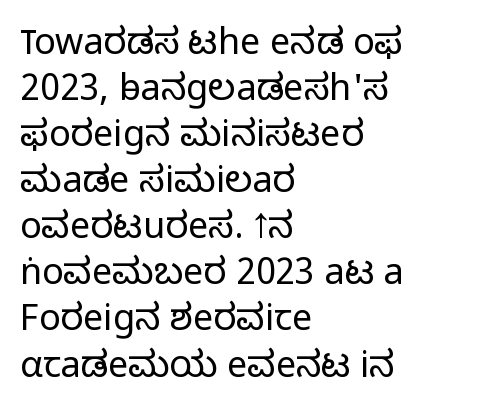
Q: Is the text bold? A: No.
Q: Is the text italic (slanted)? A: No, it is upright.
Q: Is the typeface a serif or a sans-serif typeface? A: Sans-serif.
Q: Is the text underlined? A: No.
Q: How is the paragraph aligned? A: Left-aligned.
Q: Is the spacing between letters normal or unusually wide? A: Normal.
Q: Is the spacing between lines tight, normal or loose? A: Normal.
Q: Width (condensed, normal, or wide)? A: Normal.
Q: Stroke contrast? A: Low.
Q: x-height? A: Medium.
Q: Monospaced? A: No.
